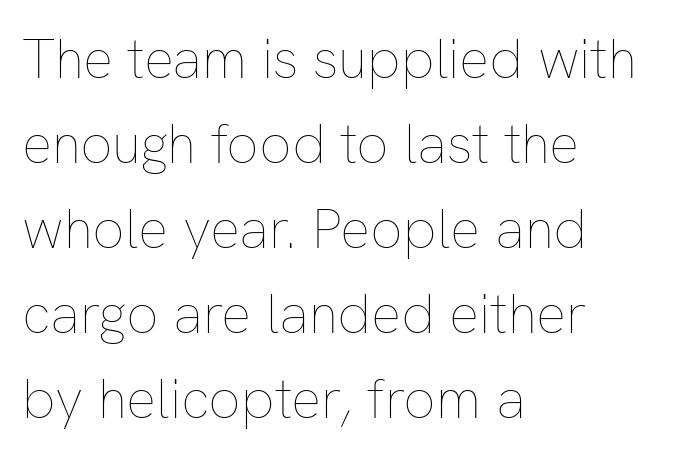
{"italic": "no", "bold": "no", "weight": "thin", "width": "normal", "stroke_contrast": "low", "x_height": "medium", "monospaced": "no", "underline": "no", "align": "left", "line_spacing": "normal", "line_spacing_ratio": 1.52, "letter_spacing": "normal", "letter_spacing_em": 0.0, "glyph_px": 56}
